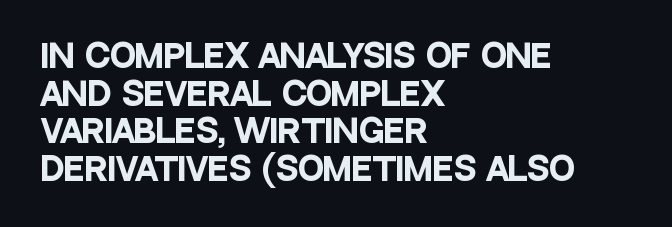
The image shows 31 px heavy, condensed sans-serif type, upright; set left-aligned, line spacing 1.21x, normal letter spacing, not underlined; low stroke contrast and a large x-height.
